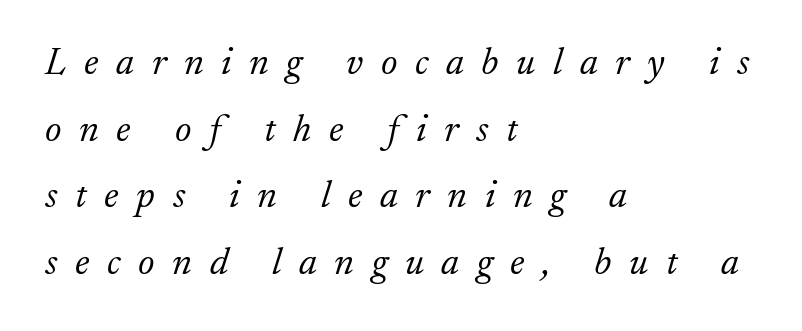
Q: Is the text bold? A: No.
Q: Is the text italic (slanted)? A: Yes, it leans right by about 17 degrees.
Q: Is the typeface a serif or a sans-serif typeface? A: Serif.
Q: Is the text underlined? A: No.
Q: How is the paragraph aligned? A: Left-aligned.
Q: Is the spacing between letters normal or unusually wide? A: Unusually wide.
Q: Width (condensed, normal, or wide)? A: Normal.
Q: Stroke contrast? A: Low.
Q: x-height? A: Small.
Q: Monospaced? A: No.
